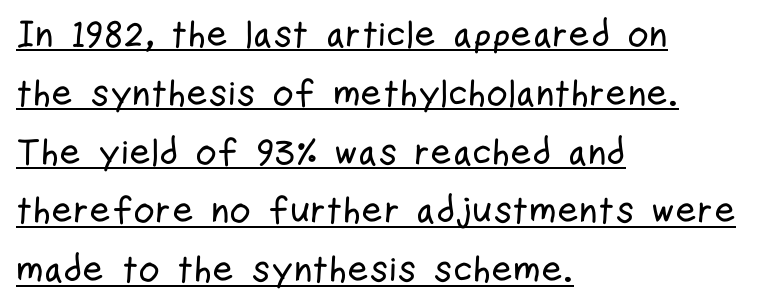
The image shows 37 px condensed sans-serif type, upright; set left-aligned, normal line spacing (1.59x), normal letter spacing, underlined; low stroke contrast and a medium x-height.
